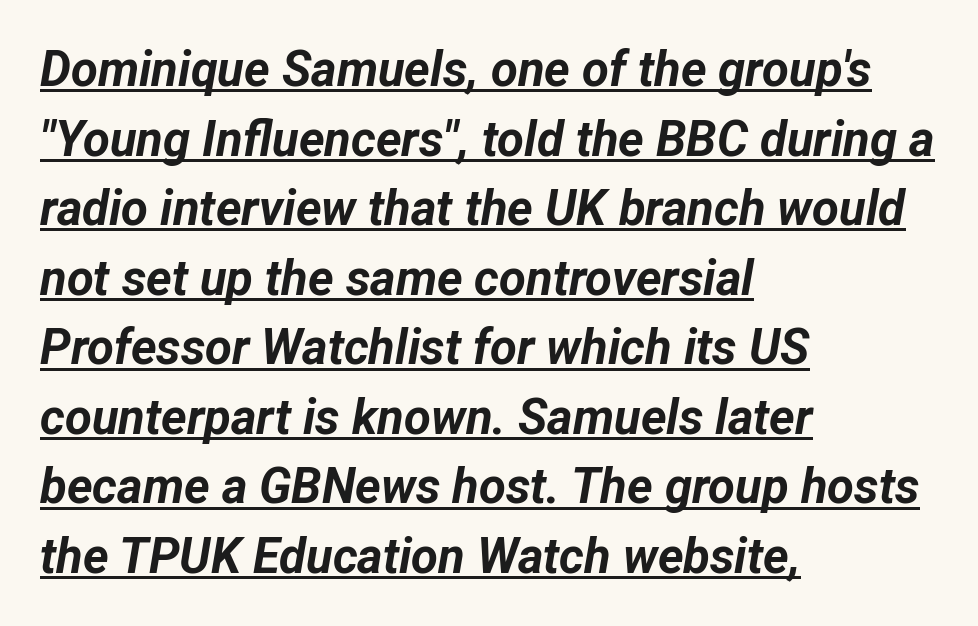
{"italic": "yes", "lean": "right", "slant_degrees": 12, "bold": "yes", "weight": "bold", "width": "normal", "stroke_contrast": "low", "x_height": "medium", "monospaced": "no", "underline": "yes", "align": "left", "line_spacing": "normal", "line_spacing_ratio": 1.42, "letter_spacing": "normal", "letter_spacing_em": 0.0, "glyph_px": 49}
